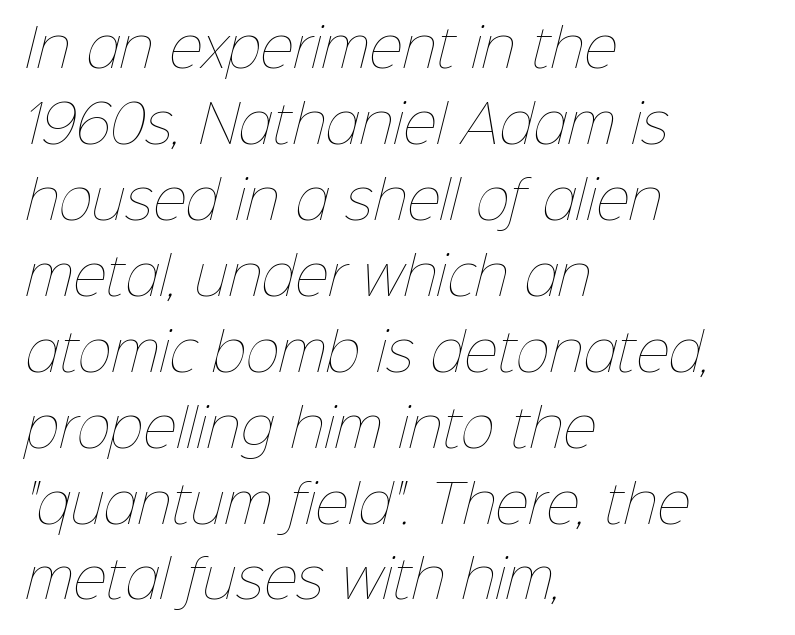
{"bold": "no", "weight": "thin", "width": "normal", "stroke_contrast": "low", "x_height": "medium", "monospaced": "no", "underline": "no", "align": "left", "line_spacing": "normal", "line_spacing_ratio": 1.46, "letter_spacing": "normal", "letter_spacing_em": 0.0, "glyph_px": 52}
